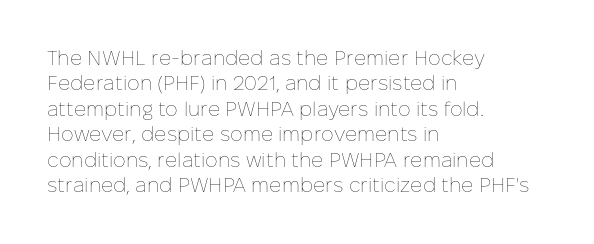
The rows are spaced the way most documents space them. Weight: in the light-to-regular range. Each word holds together tightly as a unit, with standard inter-letter gaps. Nobody drew a line under any word here.
